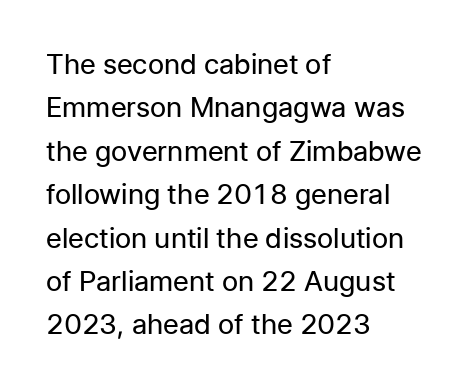
The characters are drawn with everyday or finer stroke widths. Teacher's note: observe the even left margin — that is flush-left alignment. Horizontal bands of white between lines are of average thickness. Unlike italic type, these characters show no tilt at all. Words float on clear page, feet unadorned. These lines are rendered in a variable-pitch font.
